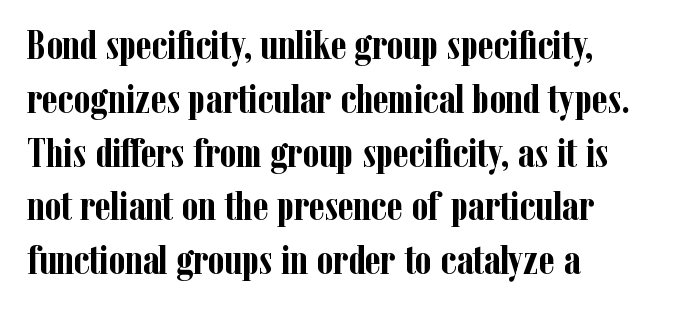
Q: Is the text bold? A: Yes.
Q: Is the text italic (slanted)? A: No, it is upright.
Q: Is the typeface a serif or a sans-serif typeface? A: Serif.
Q: Is the text underlined? A: No.
Q: How is the paragraph aligned? A: Left-aligned.
Q: Is the spacing between letters normal or unusually wide? A: Normal.
Q: Is the spacing between lines tight, normal or loose? A: Normal.
Q: Width (condensed, normal, or wide)? A: Condensed.
Q: Stroke contrast? A: Low.
Q: x-height? A: Medium.
Q: Monospaced? A: No.
